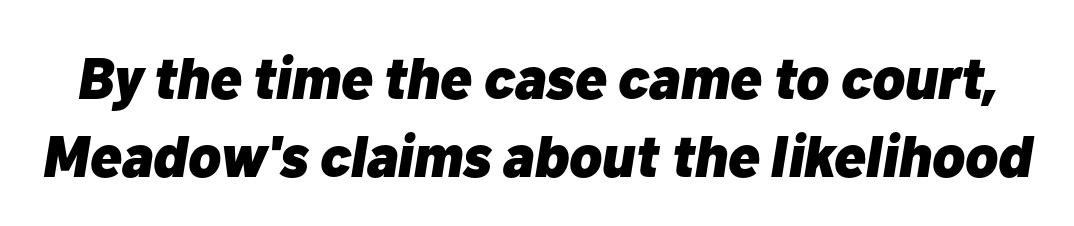
Q: Is the text bold? A: Yes.
Q: Is the text italic (slanted)? A: Yes, it leans right by about 10 degrees.
Q: Is the text underlined? A: No.
Q: Is the spacing between letters normal or unusually wide? A: Normal.
Q: Is the spacing between lines tight, normal or loose? A: Normal.
Q: Width (condensed, normal, or wide)? A: Normal.
Q: Stroke contrast? A: Low.
Q: x-height? A: Medium.
Q: Monospaced? A: No.
